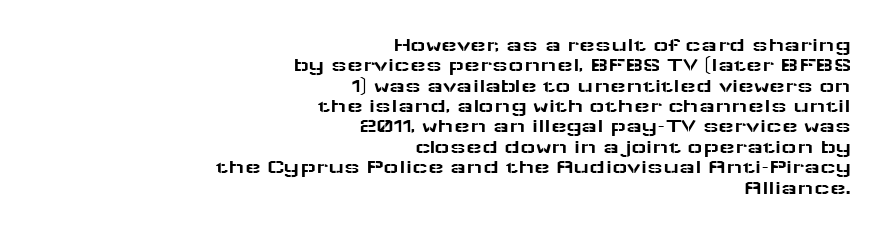
The image shows 21 px text type, upright; set right-aligned, tight line spacing (0.97x), normal letter spacing, not underlined.
